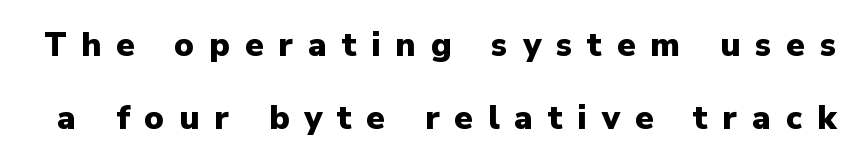
Italic: no, the glyphs are upright roman. Honestly, the letter spacing is so wide it's the main thing you notice. No word sits above an underline. Note the varied advance widths — an 'i' is clearly narrower than an 'm'.
